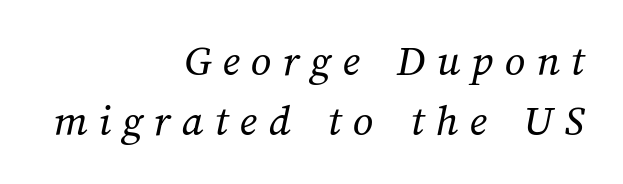
{"bold": "no", "weight": "regular", "width": "normal", "stroke_contrast": "medium", "x_height": "medium", "monospaced": "no", "underline": "no", "align": "right", "line_spacing": "normal", "line_spacing_ratio": 1.34, "letter_spacing": "wide", "letter_spacing_em": 0.25, "glyph_px": 45}
